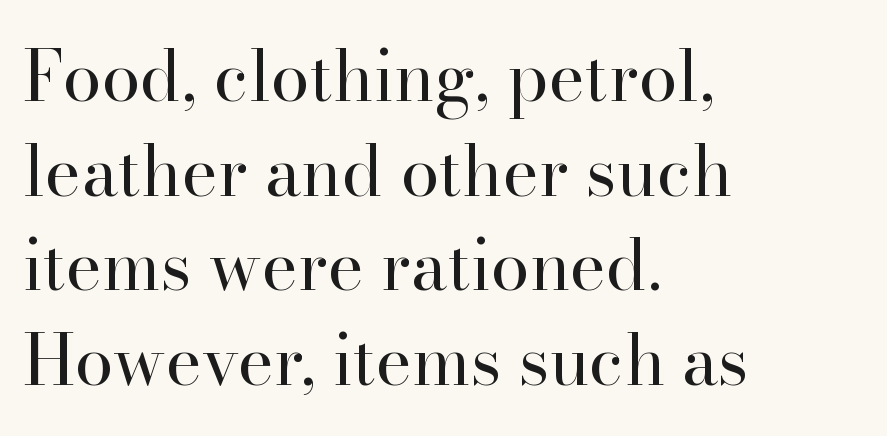
{"serif": "yes", "italic": "no", "bold": "no", "weight": "regular", "width": "normal", "stroke_contrast": "high", "x_height": "small", "monospaced": "no", "underline": "no", "align": "left", "line_spacing": "normal", "line_spacing_ratio": 1.37, "letter_spacing": "normal", "letter_spacing_em": 0.0, "glyph_px": 69}
